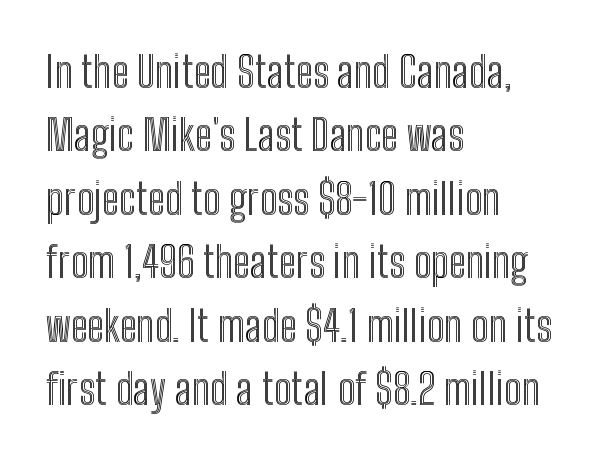
The image shows 42 px condensed type, upright; set left-aligned, normal line spacing (1.51x), normal letter spacing, not underlined; a medium x-height.
